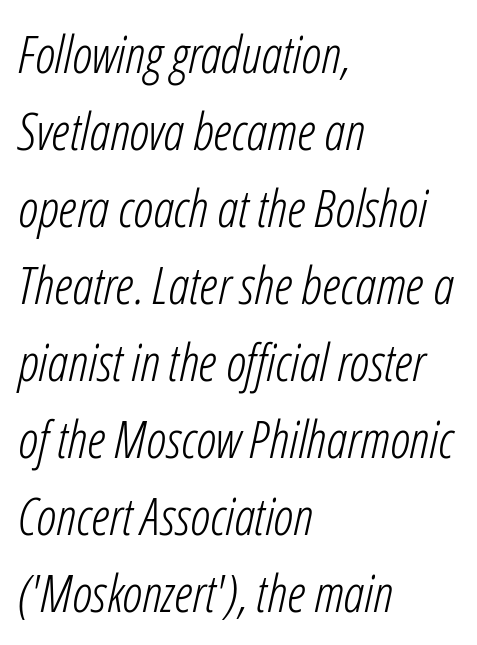
The strokes are not fattened; the text isn't bold. Beneath every word, the page is bare. The passage shown is typed in a proportional face where columns would drift. Horizontal bands of white between lines are of average thickness. Notice how the stems are inclined rather than vertical — that's the hallmark of italics. Nobody touched the tracking dial on this one.
